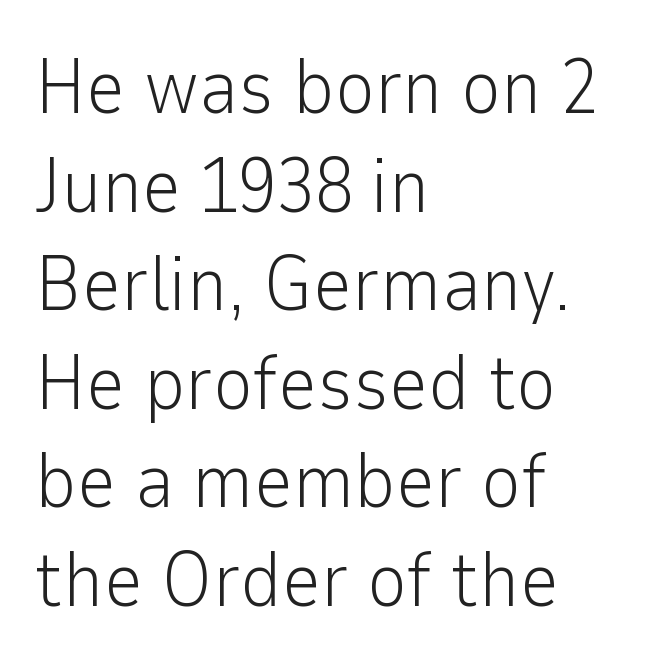
Q: Is the text bold? A: No.
Q: Is the text italic (slanted)? A: No, it is upright.
Q: Is the typeface a serif or a sans-serif typeface? A: Sans-serif.
Q: Is the text underlined? A: No.
Q: How is the paragraph aligned? A: Left-aligned.
Q: Is the spacing between letters normal or unusually wide? A: Normal.
Q: Is the spacing between lines tight, normal or loose? A: Normal.
Q: Width (condensed, normal, or wide)? A: Normal.
Q: Stroke contrast? A: Low.
Q: x-height? A: Medium.
Q: Monospaced? A: No.
